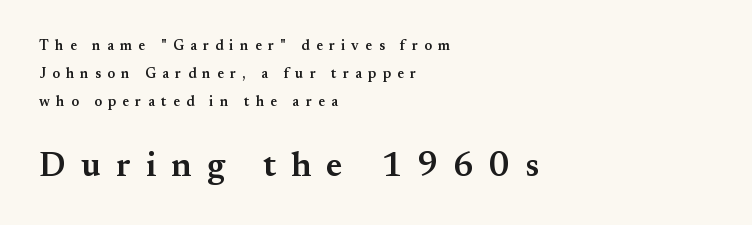
{"serif": "yes", "italic": "no", "bold": "semi", "weight": "semibold", "width": "normal", "stroke_contrast": "medium", "x_height": "small", "monospaced": "no", "underline": "no", "align": "left", "line_spacing": "loose", "line_spacing_ratio": 2.01, "letter_spacing": "wide", "letter_spacing_em": 0.45, "larger_block": "second", "size_ratio": 2.43, "glyph_px": 34}
